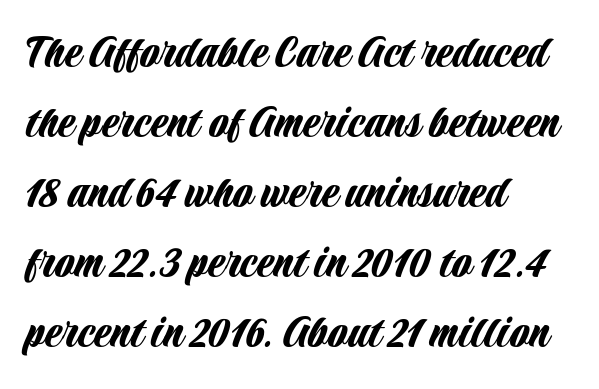
You could not count columns in this text — the font is proportionally spaced. In terms of letterspacing, this is plain default setting. One-word summary of the alignment: left.
